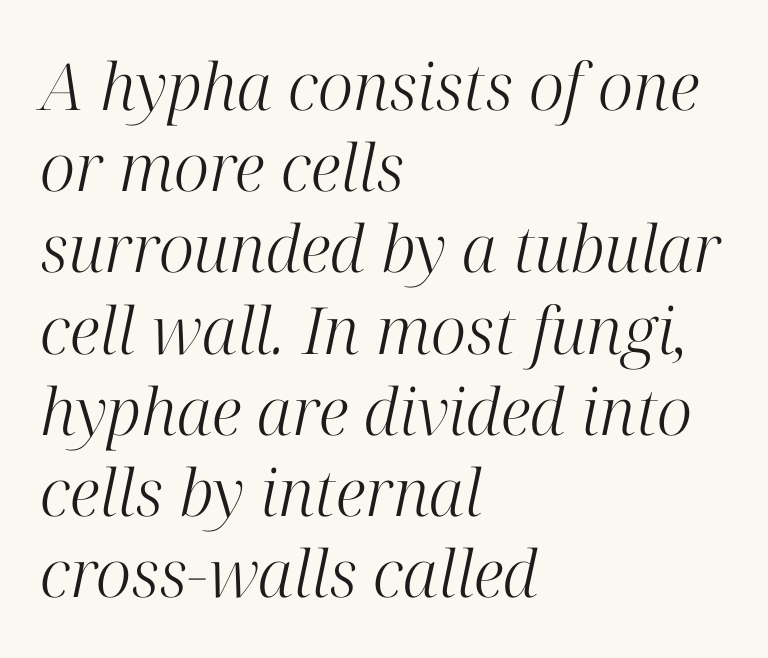
Q: Is the text bold? A: No.
Q: Is the text italic (slanted)? A: Yes, it leans right by about 12 degrees.
Q: Is the typeface a serif or a sans-serif typeface? A: Serif.
Q: Is the text underlined? A: No.
Q: How is the paragraph aligned? A: Left-aligned.
Q: Is the spacing between letters normal or unusually wide? A: Normal.
Q: Is the spacing between lines tight, normal or loose? A: Normal.
Q: Width (condensed, normal, or wide)? A: Normal.
Q: Stroke contrast? A: High.
Q: x-height? A: Medium.
Q: Monospaced? A: No.
